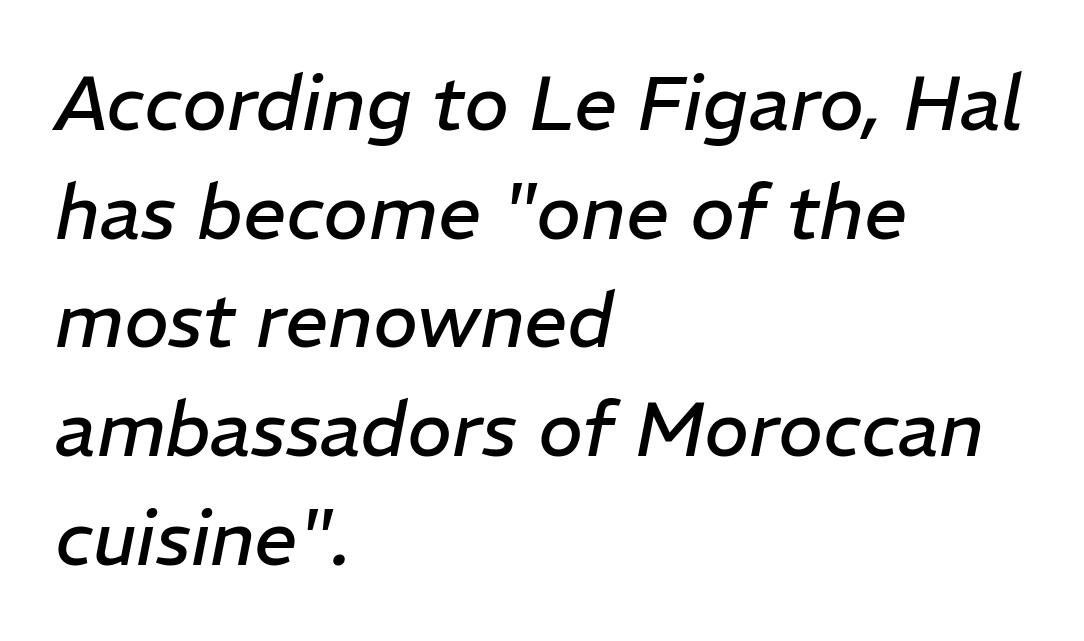
{"italic": "yes", "lean": "right", "slant_degrees": 11, "bold": "no", "weight": "regular", "width": "normal", "stroke_contrast": "low", "x_height": "medium", "monospaced": "no", "underline": "no", "align": "left", "line_spacing": "normal", "line_spacing_ratio": 1.43, "letter_spacing": "normal", "letter_spacing_em": 0.0, "glyph_px": 76}
